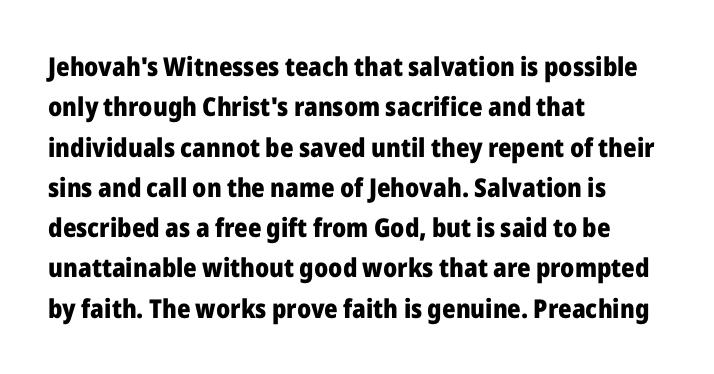
The image shows 26 px bold type, upright; set left-aligned, normal line spacing (1.55x), normal letter spacing, not underlined.
